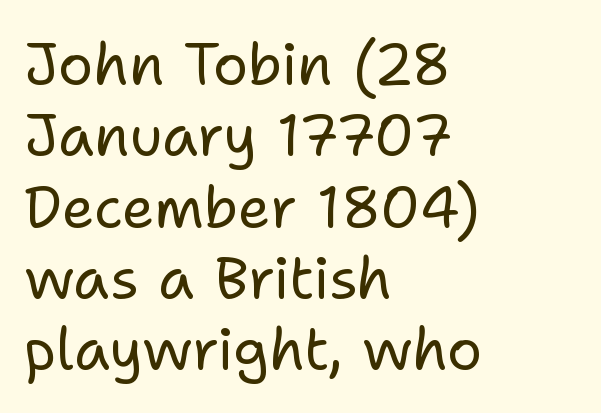
The space beneath each line is pristine and unruled. This is sans-serif lettering, the kind often seen on screens and signage. Designer's note — italics off, roman on. The letterforms sit at book weight or below. The type is set solid horizontally, with unmodified tracking.
